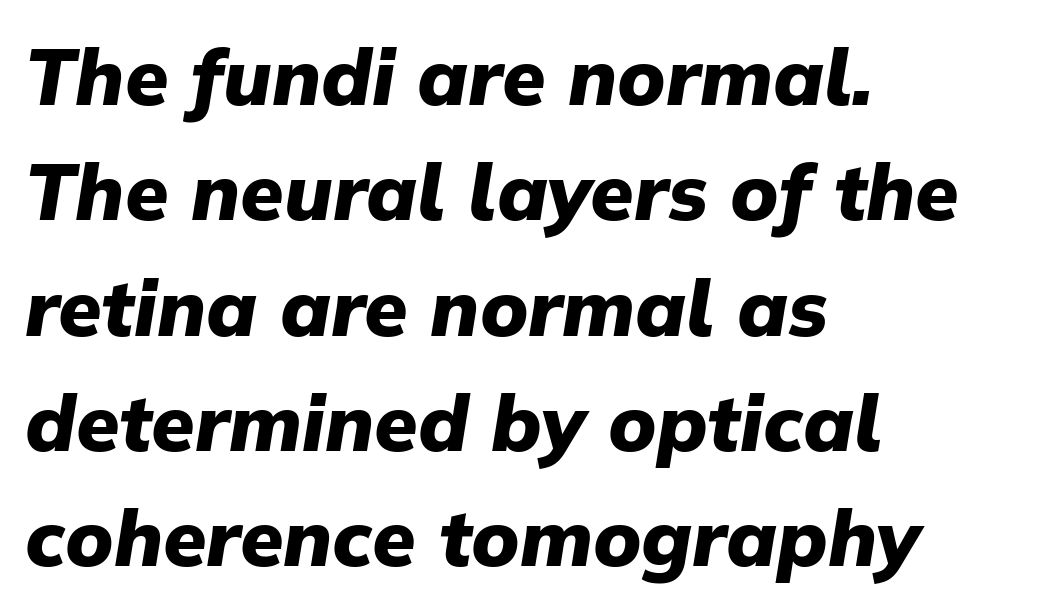
Leading: standard. The lettering tilts uniformly, giving the passage an italic look. Decoration check: the copy has no underline. If you drew a ruler down the left edge, every line would touch it.
